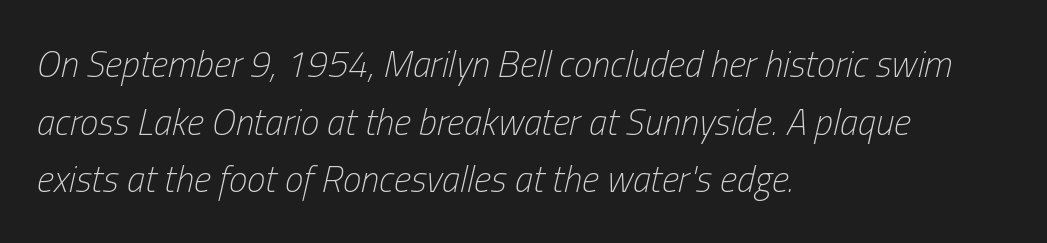
Q: Is the text bold? A: No.
Q: Is the text italic (slanted)? A: Yes, it leans right by about 13 degrees.
Q: Is the text underlined? A: No.
Q: How is the paragraph aligned? A: Left-aligned.
Q: Is the spacing between letters normal or unusually wide? A: Normal.
Q: Is the spacing between lines tight, normal or loose? A: Normal.
Q: Width (condensed, normal, or wide)? A: Condensed.
Q: Stroke contrast? A: Low.
Q: x-height? A: Medium.
Q: Monospaced? A: No.
